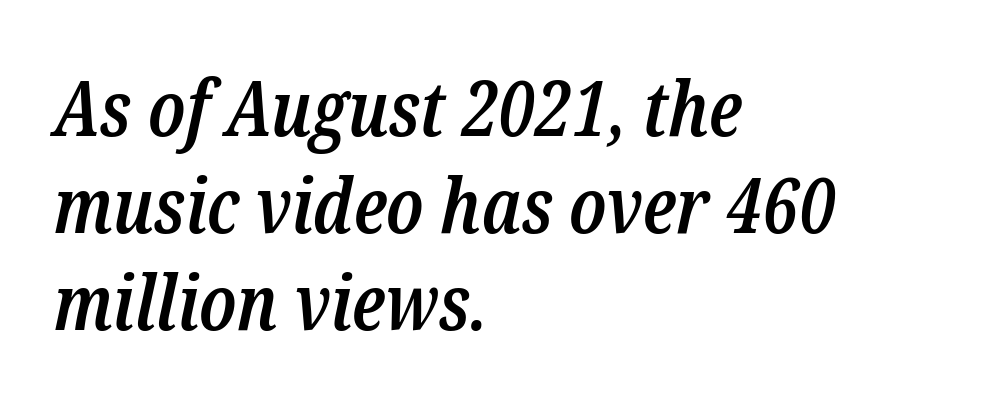
The passage shown has conventional tracking throughout. The baseline area is clear. The rendering uses natural spacing where letterforms have individual widths. Check where the strokes stop: tiny serifs finish them off.
